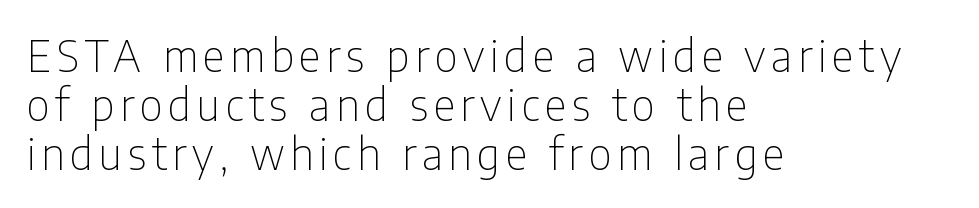
Vertical spacing — tight. Underline: absent. These lines are rendered in a variable-pitch font. What kind of face is this? One without serifs — a sans. In terms of posture, this sample is upright. Casual observation: everything's shoved over to the left.
